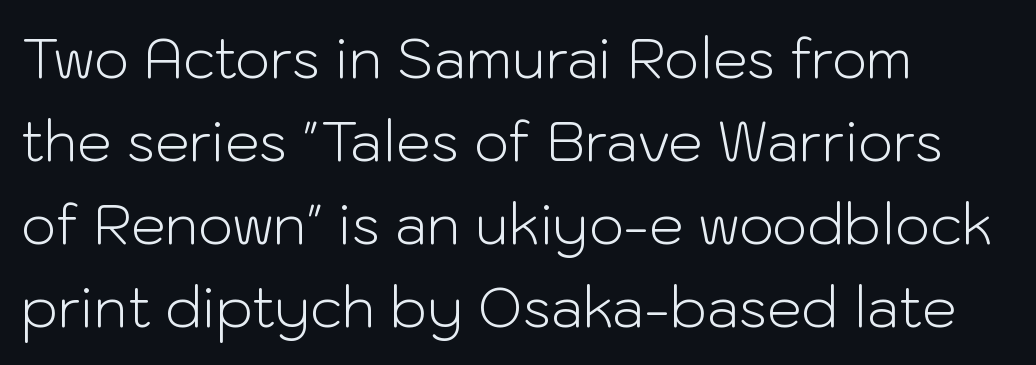
{"serif": "no", "italic": "no", "bold": "no", "weight": "light", "width": "normal", "stroke_contrast": "low", "x_height": "medium", "monospaced": "no", "underline": "no", "align": "left", "line_spacing": "normal", "line_spacing_ratio": 1.51, "letter_spacing": "normal", "letter_spacing_em": 0.0, "glyph_px": 55}
